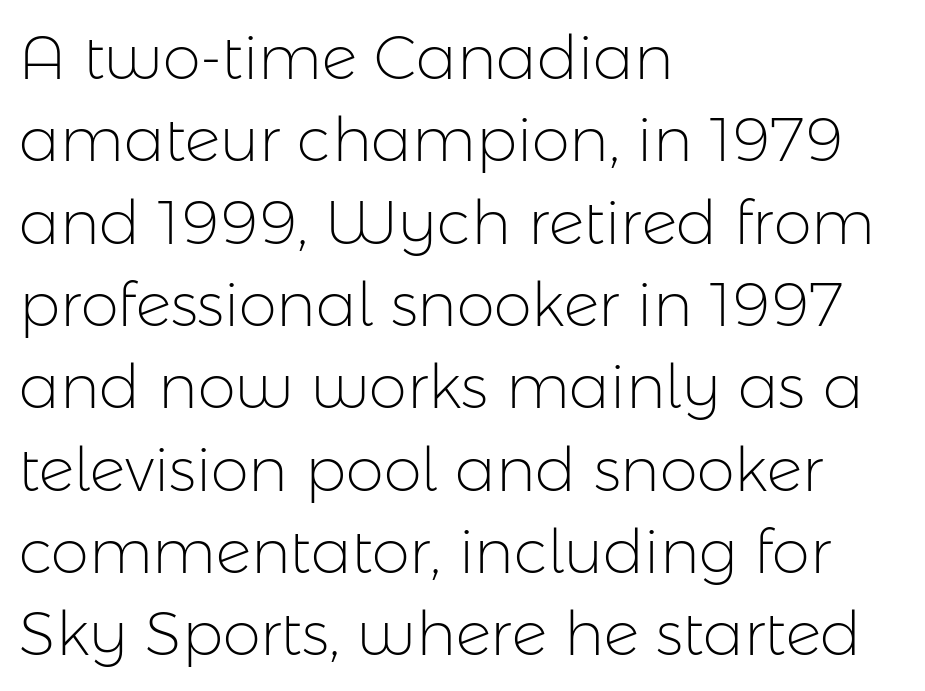
Q: Is the text bold? A: No.
Q: Is the text italic (slanted)? A: No, it is upright.
Q: Is the typeface a serif or a sans-serif typeface? A: Sans-serif.
Q: Is the text underlined? A: No.
Q: How is the paragraph aligned? A: Left-aligned.
Q: Is the spacing between letters normal or unusually wide? A: Normal.
Q: Is the spacing between lines tight, normal or loose? A: Normal.
Q: Width (condensed, normal, or wide)? A: Normal.
Q: Stroke contrast? A: Low.
Q: x-height? A: Medium.
Q: Monospaced? A: No.
